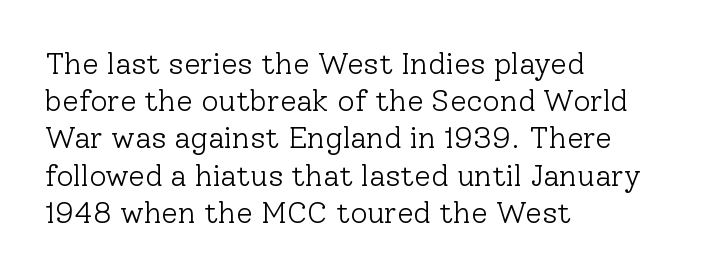
The image shows 30 px light serif type, upright; set left-aligned, line spacing 1.24x, normal letter spacing, not underlined; low stroke contrast and a medium x-height.
